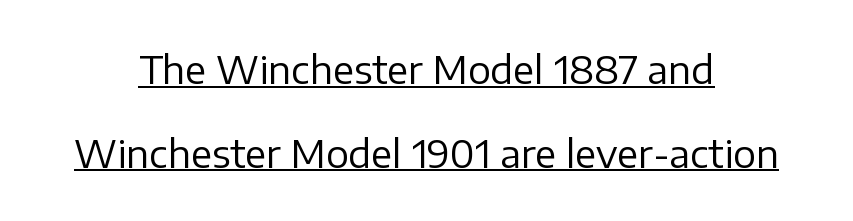
{"serif": "no", "italic": "no", "bold": "no", "weight": "regular", "width": "normal", "stroke_contrast": "low", "x_height": "medium", "monospaced": "no", "underline": "yes", "align": "center", "line_spacing": "loose", "line_spacing_ratio": 2.2, "letter_spacing": "normal", "letter_spacing_em": 0.0, "glyph_px": 38}
